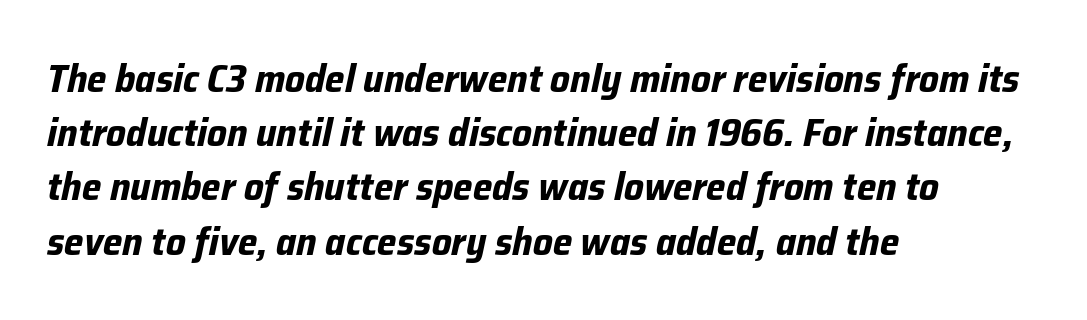
{"italic": "yes", "lean": "right", "slant_degrees": 12, "bold": "yes", "weight": "bold", "width": "normal", "stroke_contrast": "low", "x_height": "medium", "monospaced": "no", "underline": "no", "align": "left", "line_spacing": "normal", "line_spacing_ratio": 1.39, "letter_spacing": "normal", "letter_spacing_em": 0.0, "glyph_px": 39}
